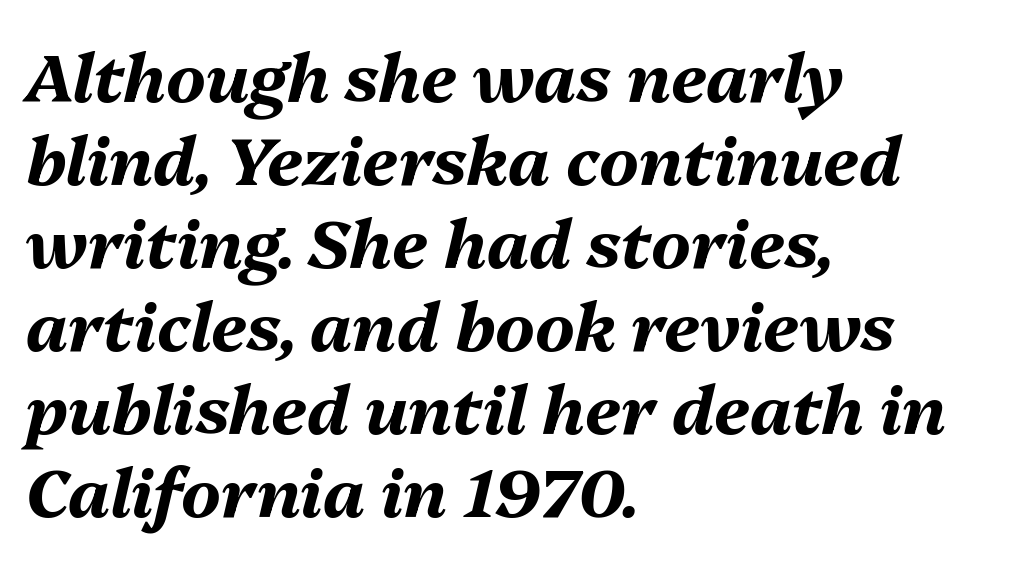
Q: Is the text bold? A: Yes.
Q: Is the text italic (slanted)? A: Yes, it leans right by about 13 degrees.
Q: Is the text underlined? A: No.
Q: How is the paragraph aligned? A: Left-aligned.
Q: Is the spacing between letters normal or unusually wide? A: Normal.
Q: Width (condensed, normal, or wide)? A: Normal.
Q: Stroke contrast? A: Medium.
Q: x-height? A: Medium.
Q: Monospaced? A: No.
